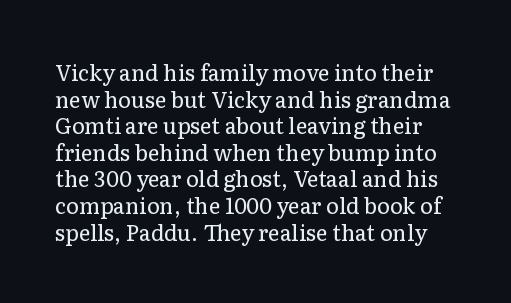
The image shows 22 px text type, upright; set line spacing 1.21x, normal letter spacing, not underlined.
